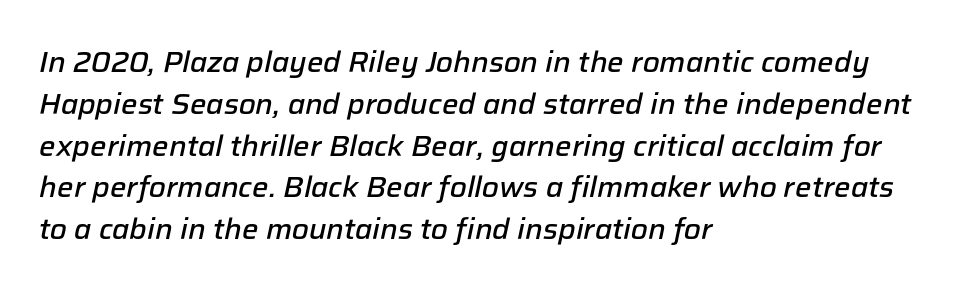
Quick note: italic. The glyphs are unaccompanied by any horizontal stroke below them. The passage shown is semibold, sitting just below true bold. The rendering uses a moderate line-height, typical for paragraphs.
